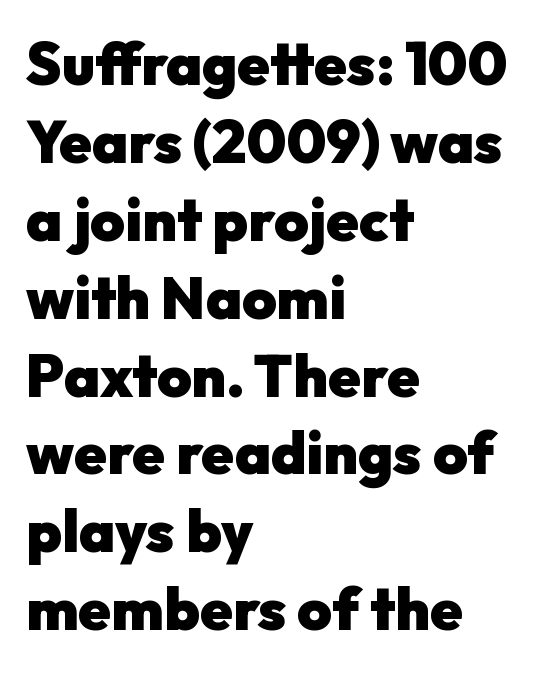
The image shows 59 px heavy sans-serif type, upright; set left-aligned, normal line spacing (1.32x), normal letter spacing, not underlined; low stroke contrast and a medium x-height.
